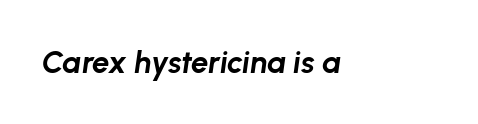
{"italic": "yes", "lean": "right", "slant_degrees": 8, "bold": "yes", "weight": "bold", "width": "normal", "stroke_contrast": "low", "x_height": "medium", "monospaced": "no", "underline": "no", "letter_spacing": "normal", "letter_spacing_em": 0.0, "glyph_px": 31}
